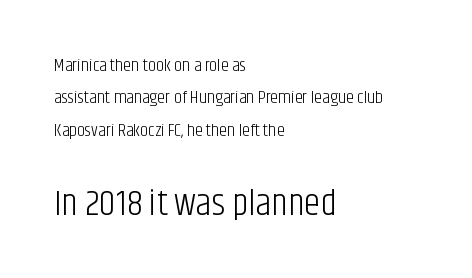
The passage shown is not bold in any degree. Two sizes are in play, and the larger belongs to the second block. The setting favours the left margin, as ordinary paragraphs usually do. No word sits above an underline. Each letter keeps its own natural width here, so spacing adapts to shape. Style check: upright.
